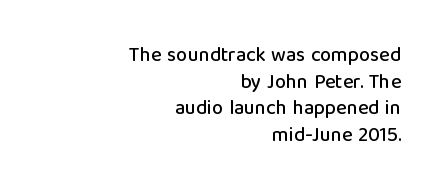
The image shows 20 px text type, upright; set right-aligned, normal line spacing (1.33x), normal letter spacing, not underlined.
